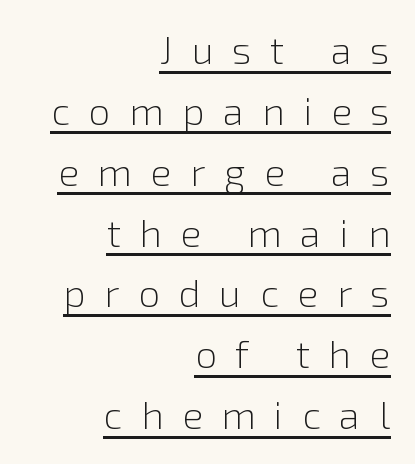
Has an underline been added? It has. Reading down the block, your eye finds every line finishing at a fixed right position. Character widths vary here, with narrow letters taking less room than wide ones. If you measured baseline to baseline, you'd find a middling distance. In terms of letterform style, serifs are entirely absent. Tracking here is generous; glyphs stand well apart from one another.
